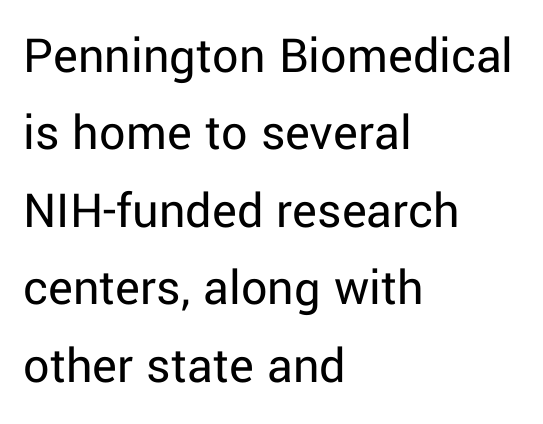
The image shows 52 px regular-weight sans-serif type, upright; set left-aligned, normal line spacing (1.49x), normal letter spacing, not underlined; low stroke contrast and a medium x-height.
